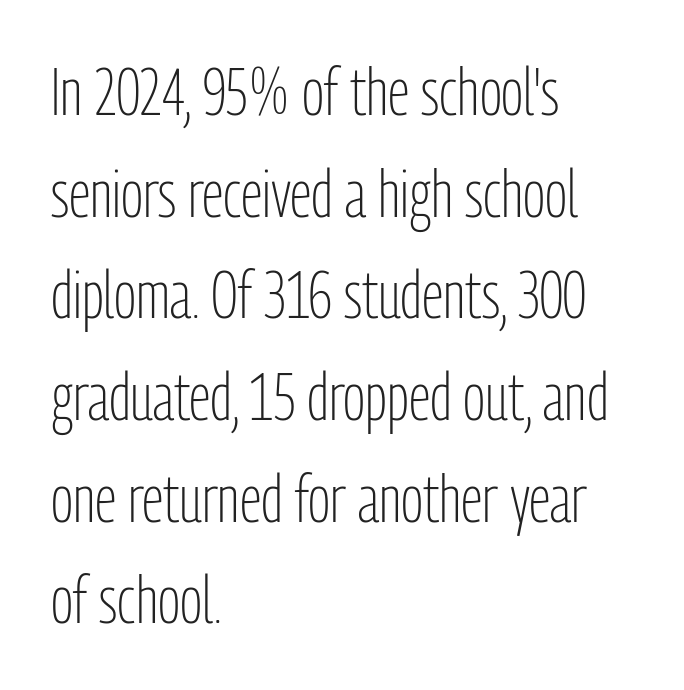
The image shows 66 px light, condensed sans-serif type, upright; set left-aligned, normal line spacing (1.54x), normal letter spacing, not underlined; low stroke contrast and a medium x-height.
